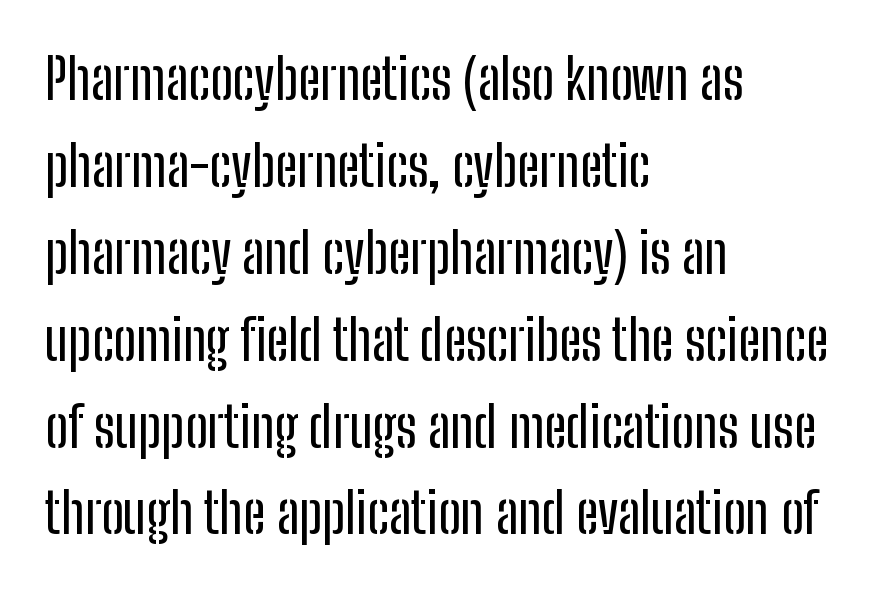
Q: Is the text italic (slanted)? A: No, it is upright.
Q: Is the typeface a serif or a sans-serif typeface? A: Sans-serif.
Q: Is the text underlined? A: No.
Q: How is the paragraph aligned? A: Left-aligned.
Q: Is the spacing between letters normal or unusually wide? A: Normal.
Q: Is the spacing between lines tight, normal or loose? A: Normal.
Q: Width (condensed, normal, or wide)? A: Condensed.
Q: Stroke contrast? A: Low.
Q: x-height? A: Medium.
Q: Monospaced? A: No.
